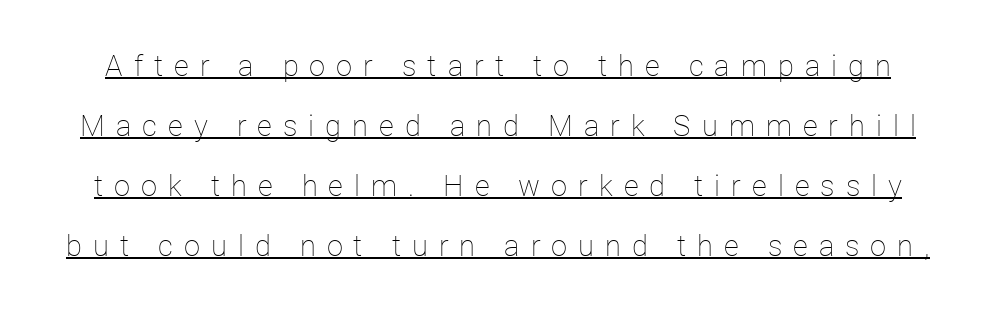
{"italic": "no", "bold": "no", "weight": "thin", "width": "normal", "stroke_contrast": "low", "x_height": "medium", "monospaced": "no", "underline": "yes", "line_spacing": "loose", "line_spacing_ratio": 2.07, "letter_spacing": "wide", "letter_spacing_em": 0.38, "glyph_px": 29}
